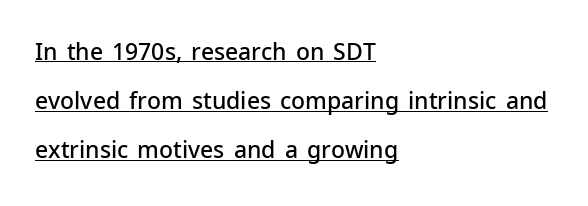
{"italic": "no", "bold": "semi", "underline": "yes", "align": "left", "line_spacing": "loose", "line_spacing_ratio": 2.14, "letter_spacing": "normal", "letter_spacing_em": 0.0, "glyph_px": 23}
